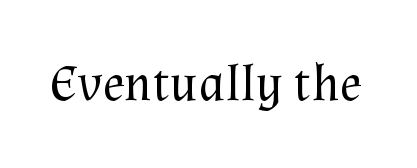
Q: Is the text bold? A: No.
Q: Is the text italic (slanted)? A: No, it is upright.
Q: Is the text underlined? A: No.
Q: Is the spacing between letters normal or unusually wide? A: Normal.
Q: Width (condensed, normal, or wide)? A: Normal.
Q: Stroke contrast? A: Medium.
Q: x-height? A: Medium.
Q: Monospaced? A: No.
